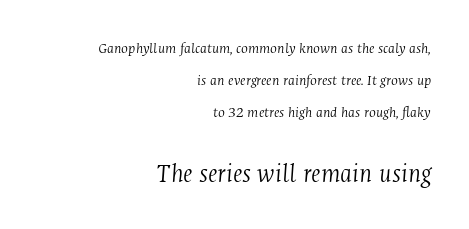
Letterform terminals end in serifs throughout the passage. This layout puts the modest block above and the oversized block below. Line spacing here is loose. Proportional: the letters do not fall into vertical columns. Line ends are locked; line starts wander.
